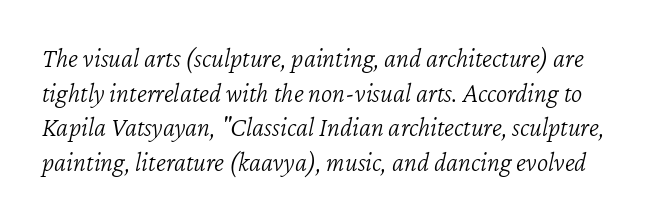
Style check: oblique. The designer left line spacing at the default. The gaps between neighbouring characters are ordinary and unremarkable. The font sits on the lighter half of the weight spectrum, regular included. A bare baseline throughout the passage.
